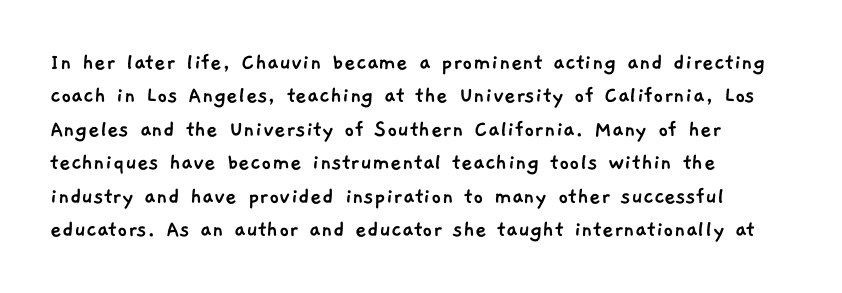
The image shows 25 px text type; set left-aligned, normal line spacing (1.34x), normal letter spacing, not underlined.
